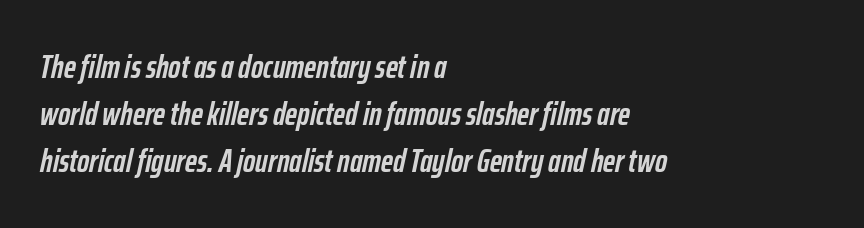
Honestly, the row spacing looks completely unremarkable. Check the space under the baseline: it is left empty. Caption: bold face, heavy strokes. Character widths vary here, with narrow letters taking less room than wide ones. The horizontal fit of the characters is conventional and even. The passage is arranged the way most books set body copy — flush left.
